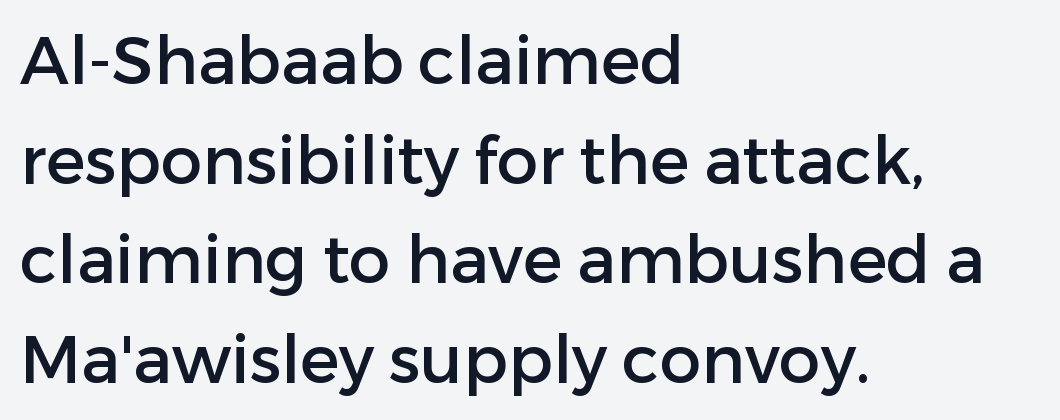
Q: Is the text italic (slanted)? A: No, it is upright.
Q: Is the typeface a serif or a sans-serif typeface? A: Sans-serif.
Q: Is the text underlined? A: No.
Q: How is the paragraph aligned? A: Left-aligned.
Q: Is the spacing between letters normal or unusually wide? A: Normal.
Q: Is the spacing between lines tight, normal or loose? A: Normal.
Q: Width (condensed, normal, or wide)? A: Normal.
Q: Stroke contrast? A: Low.
Q: x-height? A: Medium.
Q: Monospaced? A: No.
